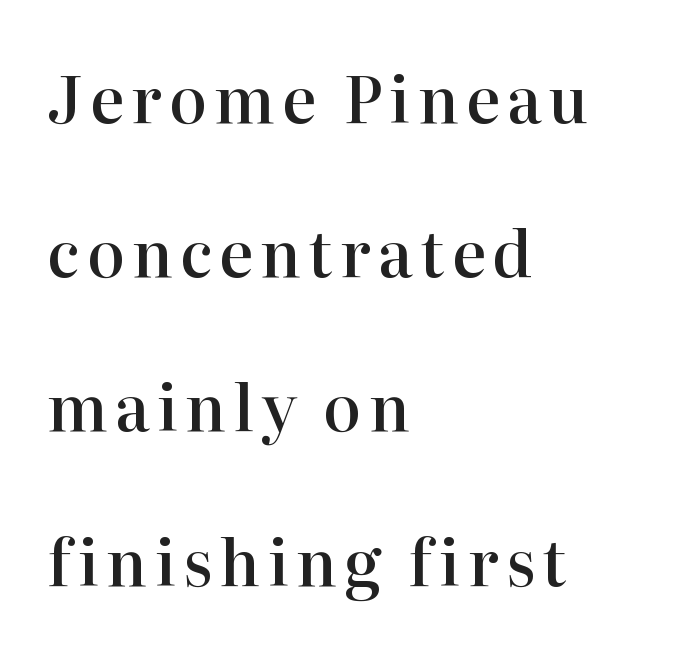
{"serif": "yes", "italic": "no", "bold": "semi", "weight": "semibold", "width": "normal", "stroke_contrast": "high", "x_height": "medium", "monospaced": "no", "underline": "no", "align": "left", "line_spacing": "loose", "line_spacing_ratio": 2.41, "glyph_px": 64}
